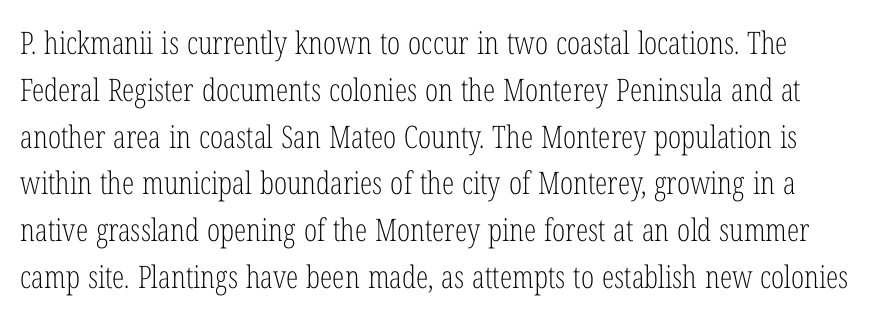
{"serif": "yes", "italic": "no", "bold": "no", "weight": "light", "width": "condensed", "stroke_contrast": "low", "x_height": "medium", "monospaced": "no", "underline": "no", "line_spacing": "normal", "line_spacing_ratio": 1.51, "letter_spacing": "normal", "letter_spacing_em": 0.0, "glyph_px": 31}
